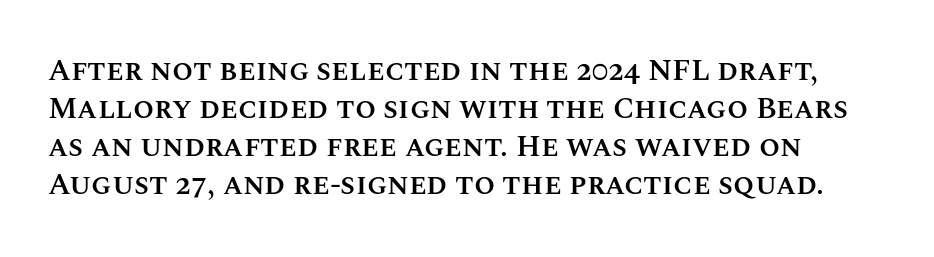
Q: Is the text bold? A: Semi-bold.
Q: Is the text italic (slanted)? A: No, it is upright.
Q: Is the text underlined? A: No.
Q: How is the paragraph aligned? A: Left-aligned.
Q: Is the spacing between letters normal or unusually wide? A: Normal.
Q: Is the spacing between lines tight, normal or loose? A: Normal.
Q: Width (condensed, normal, or wide)? A: Normal.
Q: Stroke contrast? A: Medium.
Q: x-height? A: Large.
Q: Monospaced? A: No.
